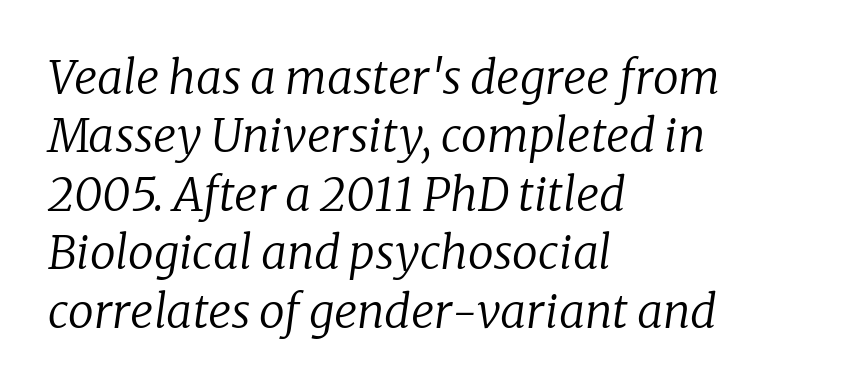
The image shows 46 px regular-weight serif type, italic (leaning right); set left-aligned, normal line spacing (1.27x), normal letter spacing, not underlined; low stroke contrast and a medium x-height.
